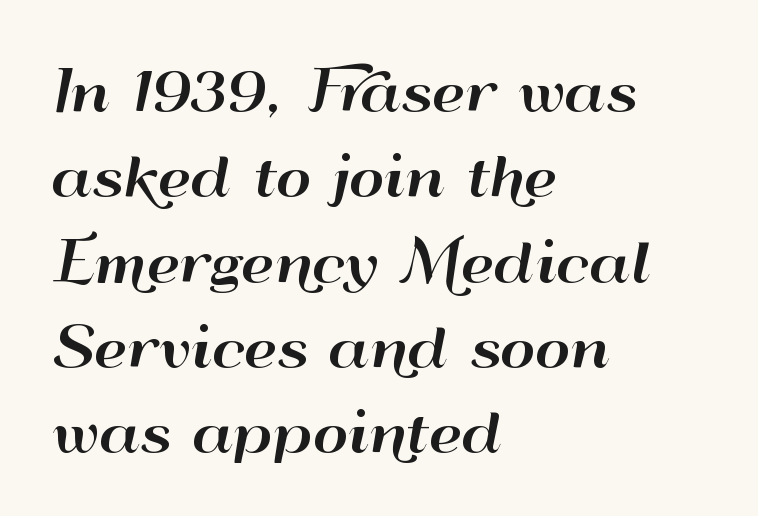
{"serif": "no", "width": "wide", "stroke_contrast": "high", "x_height": "small", "monospaced": "no", "underline": "no", "align": "left", "line_spacing": "normal", "line_spacing_ratio": 1.58, "letter_spacing": "normal", "letter_spacing_em": 0.0, "glyph_px": 54}
